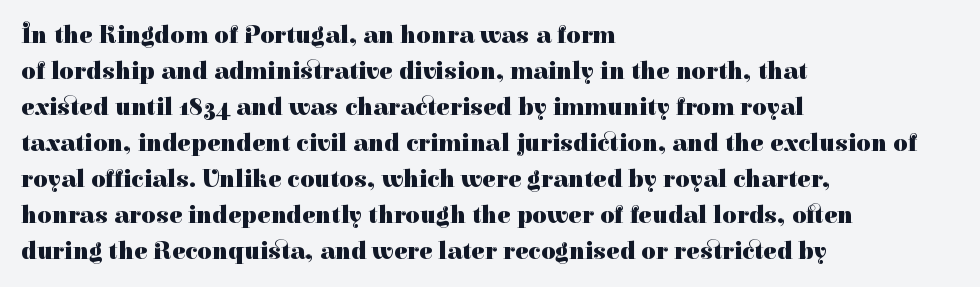
The image shows 25 px bold type, upright; set left-aligned, normal line spacing (1.44x), normal letter spacing, not underlined.
